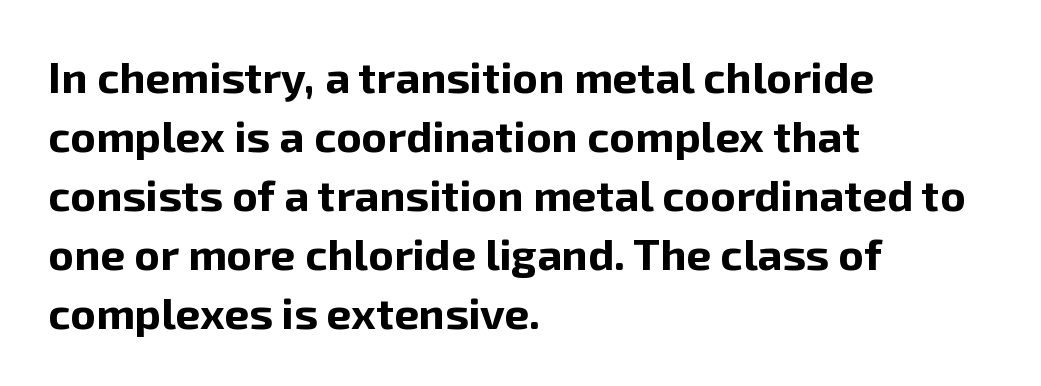
The specimen reads as upright at a glance. The rendering uses a bold face; every stroke is thick and dark. The glyphs are unaccompanied by any horizontal stroke below them. The rendering uses a moderate line-height, typical for paragraphs.
